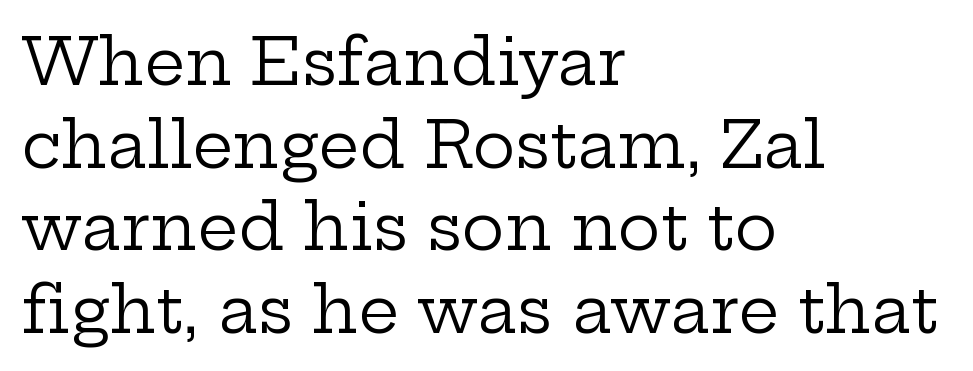
Q: Is the text bold? A: No.
Q: Is the text italic (slanted)? A: No, it is upright.
Q: Is the typeface a serif or a sans-serif typeface? A: Serif.
Q: Is the text underlined? A: No.
Q: How is the paragraph aligned? A: Left-aligned.
Q: Is the spacing between letters normal or unusually wide? A: Normal.
Q: Is the spacing between lines tight, normal or loose? A: Normal.
Q: Width (condensed, normal, or wide)? A: Wide.
Q: Stroke contrast? A: Low.
Q: x-height? A: Medium.
Q: Monospaced? A: No.
